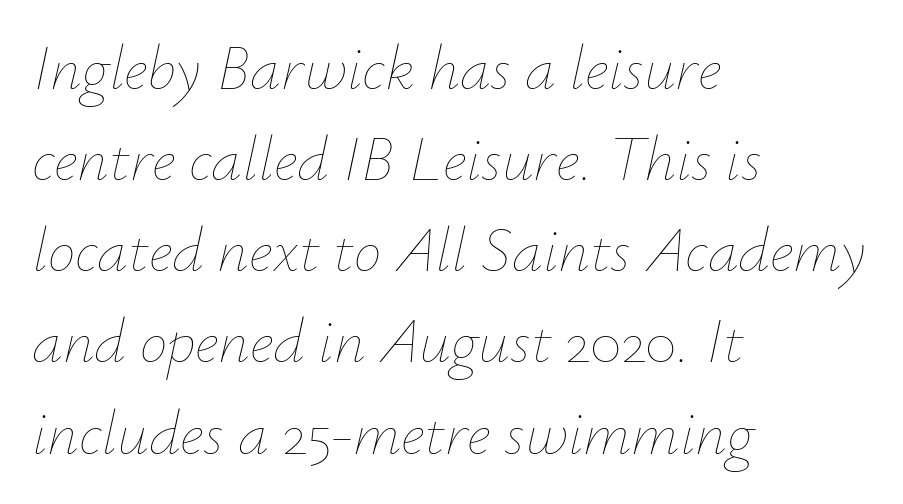
Ink coverage per letter is moderate at most. Observe the ordinary spacing: letters are neighbours, not strangers. Do the characters align in a grid? No, the font is proportional. Regular leading. Check under the words: just untouched page.
